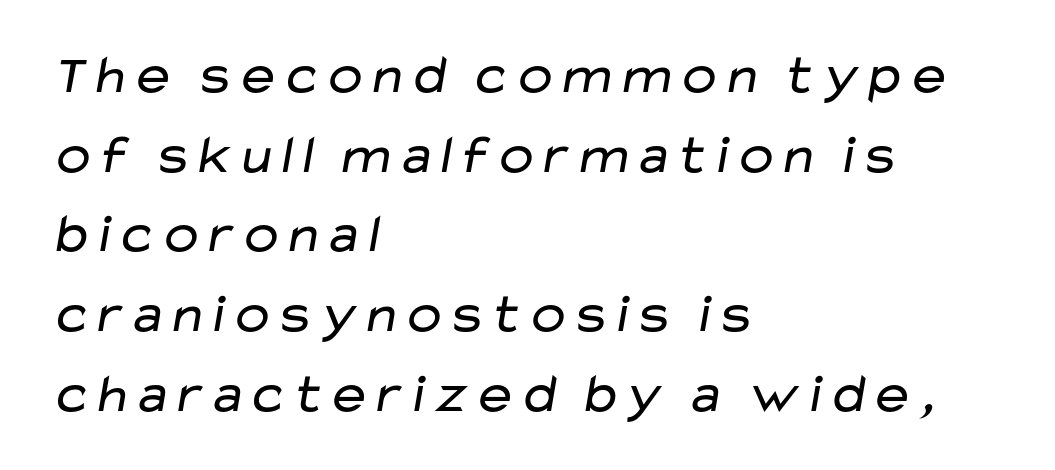
A student would call this left alignment; a typographer would say flush left, rag right. Does the type have serifs? No, each stem ends abruptly. Summary of weight: not heavy and not bold. Here the designer chose a conventional face with non-uniform glyph widths.
